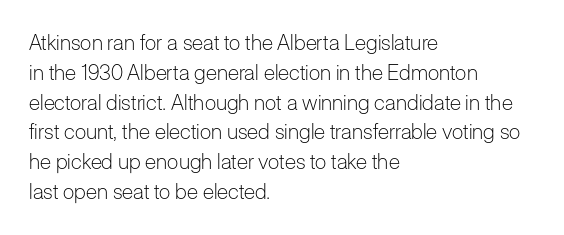
The image shows 21 px text type, upright; set left-aligned, normal line spacing (1.42x), normal letter spacing, not underlined.
